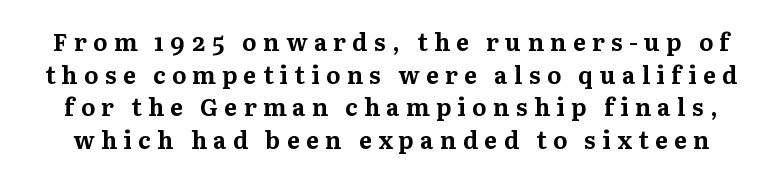
The image shows 24 px bold type, upright; set normal line spacing (1.36x), unusually wide letter spacing (+0.27 em), not underlined.
